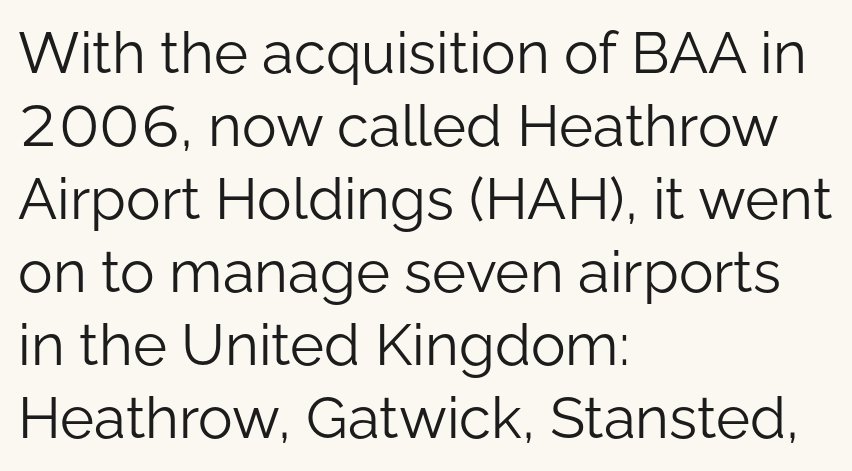
Q: Is the text bold? A: No.
Q: Is the text italic (slanted)? A: No, it is upright.
Q: Is the typeface a serif or a sans-serif typeface? A: Sans-serif.
Q: Is the text underlined? A: No.
Q: How is the paragraph aligned? A: Left-aligned.
Q: Is the spacing between letters normal or unusually wide? A: Normal.
Q: Is the spacing between lines tight, normal or loose? A: Normal.
Q: Width (condensed, normal, or wide)? A: Normal.
Q: Stroke contrast? A: Low.
Q: x-height? A: Medium.
Q: Monospaced? A: No.
